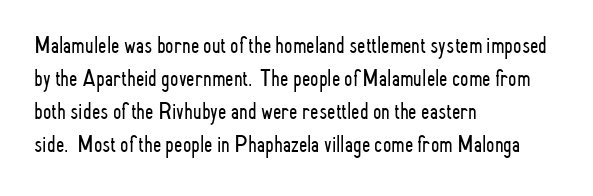
Horizontally, the lines are justified to the leading edge only. A roman cut, with each character standing at attention. The lines sit at an ordinary, default distance from one another. The font sits on the lighter half of the weight spectrum, regular included. Just letters on the line, the space beneath them empty. Standard letterfit; no display-style spreading of the glyphs.
